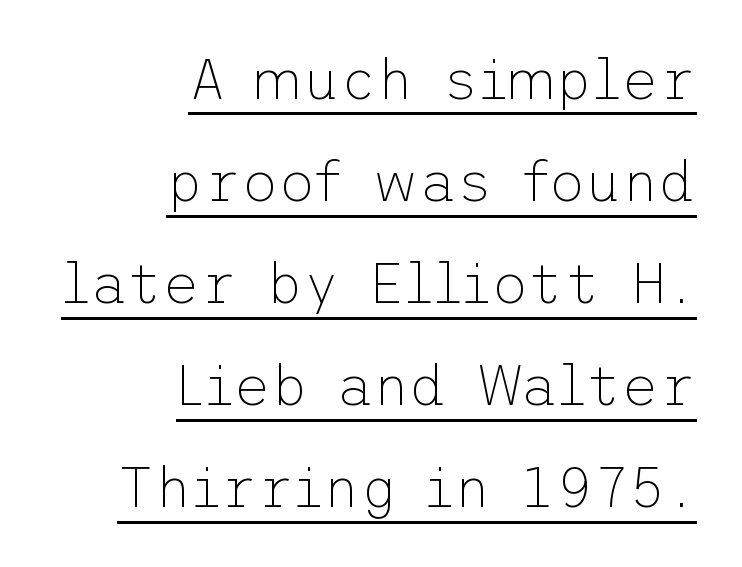
The image shows 57 px thin sans-serif type, upright; set right-aligned, line spacing 1.79x, normal letter spacing, underlined; low stroke contrast and a medium x-height.
